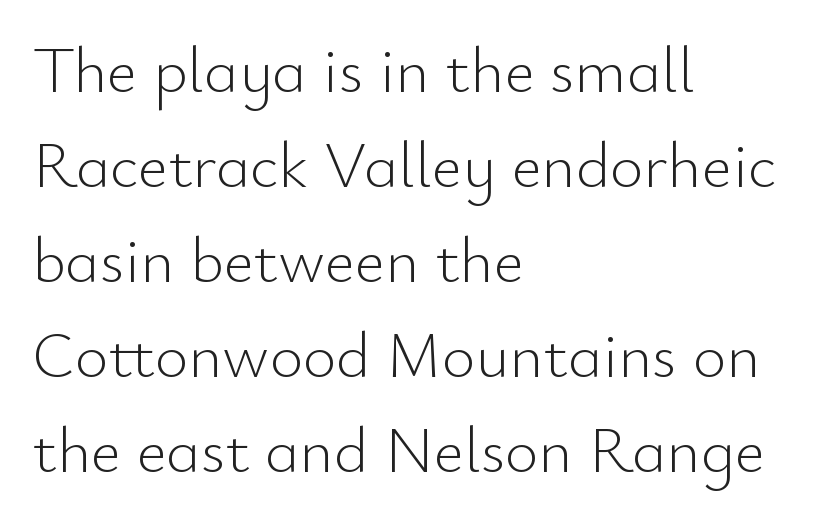
The image shows 65 px light sans-serif type, upright; set left-aligned, normal line spacing (1.46x), normal letter spacing, not underlined; low stroke contrast and a small x-height.
